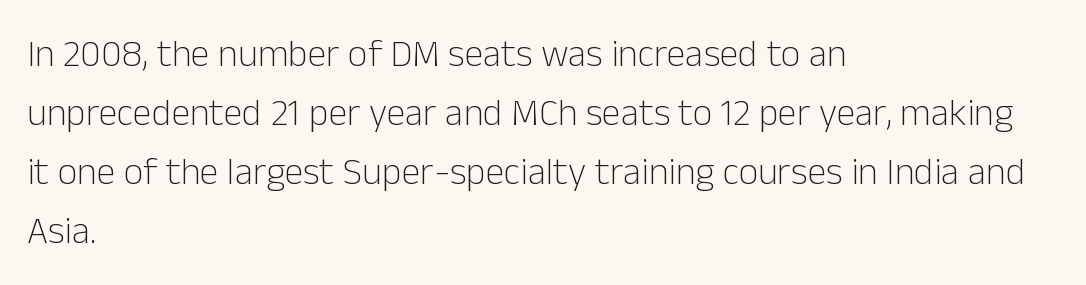
If you drew a ruler down the left edge, every line would touch it. The letters advance in unequal steps, a hallmark of proportional type. Observe the ordinary spacing: letters are neighbours, not strangers. In terms of posture, this sample is upright. Quick note: underline off.
